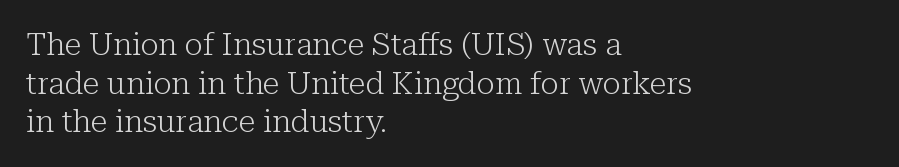
{"serif": "yes", "italic": "no", "bold": "no", "weight": "light", "width": "normal", "stroke_contrast": "low", "x_height": "medium", "monospaced": "no", "underline": "no", "align": "left", "line_spacing": "normal", "line_spacing_ratio": 1.25, "letter_spacing": "normal", "letter_spacing_em": 0.0, "glyph_px": 31}
